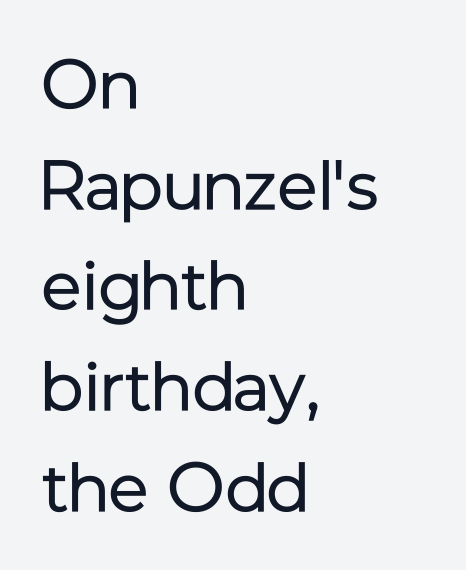
Q: Is the text bold? A: No.
Q: Is the text italic (slanted)? A: No, it is upright.
Q: Is the typeface a serif or a sans-serif typeface? A: Sans-serif.
Q: Is the text underlined? A: No.
Q: How is the paragraph aligned? A: Left-aligned.
Q: Is the spacing between letters normal or unusually wide? A: Normal.
Q: Is the spacing between lines tight, normal or loose? A: Normal.
Q: Width (condensed, normal, or wide)? A: Normal.
Q: Stroke contrast? A: Low.
Q: x-height? A: Medium.
Q: Monospaced? A: No.
